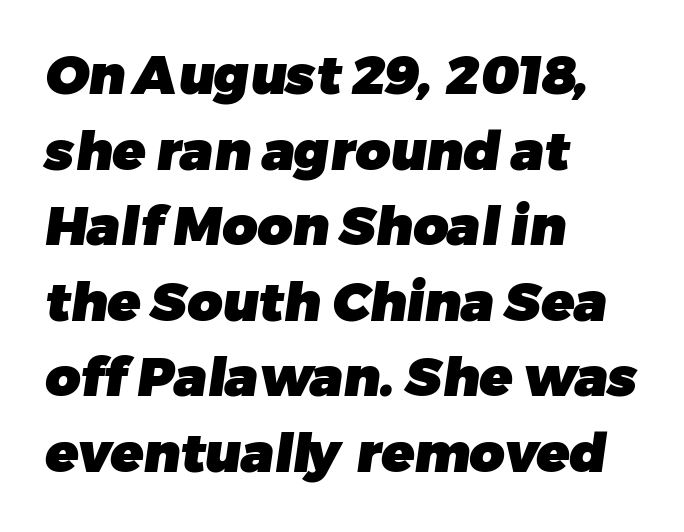
The image shows 54 px heavy sans-serif type; set left-aligned, normal line spacing (1.4x), normal letter spacing, not underlined; low stroke contrast and a medium x-height.
